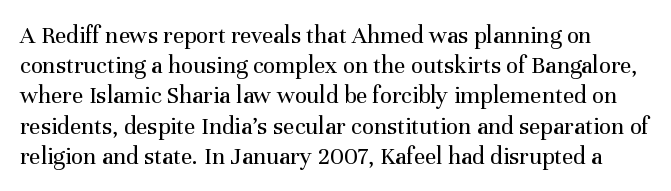
{"italic": "no", "bold": "no", "underline": "no", "line_spacing_ratio": 1.21, "letter_spacing": "normal", "letter_spacing_em": 0.0, "glyph_px": 25}
